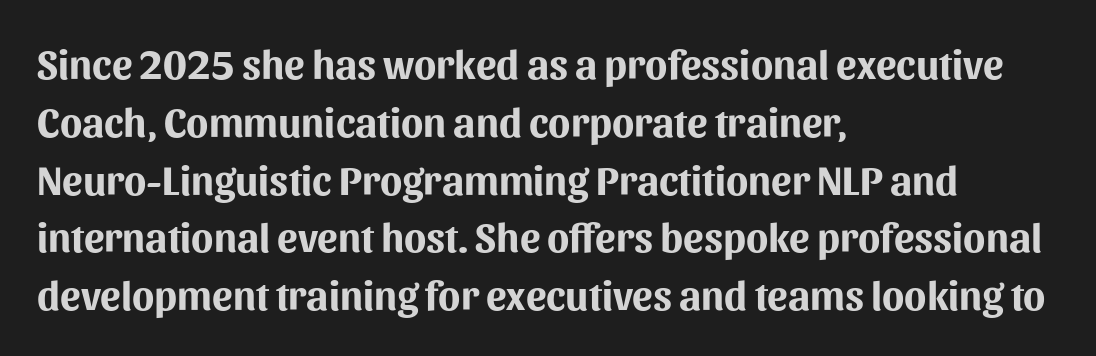
Q: Is the text bold? A: Yes.
Q: Is the text italic (slanted)? A: No, it is upright.
Q: Is the typeface a serif or a sans-serif typeface? A: Sans-serif.
Q: Is the text underlined? A: No.
Q: How is the paragraph aligned? A: Left-aligned.
Q: Is the spacing between letters normal or unusually wide? A: Normal.
Q: Is the spacing between lines tight, normal or loose? A: Normal.
Q: Width (condensed, normal, or wide)? A: Normal.
Q: Stroke contrast? A: Medium.
Q: x-height? A: Medium.
Q: Monospaced? A: No.
